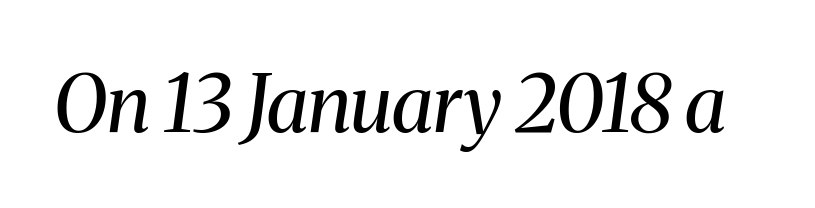
The image shows 79 px regular-weight serif type, italic (leaning right); set normal letter spacing, not underlined; medium stroke contrast and a medium x-height.
